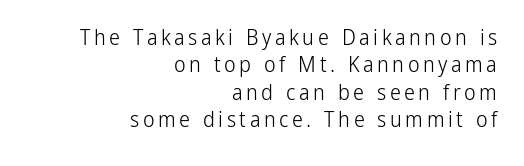
{"italic": "no", "bold": "no", "underline": "no", "align": "right", "line_spacing_ratio": 1.24, "glyph_px": 22}
